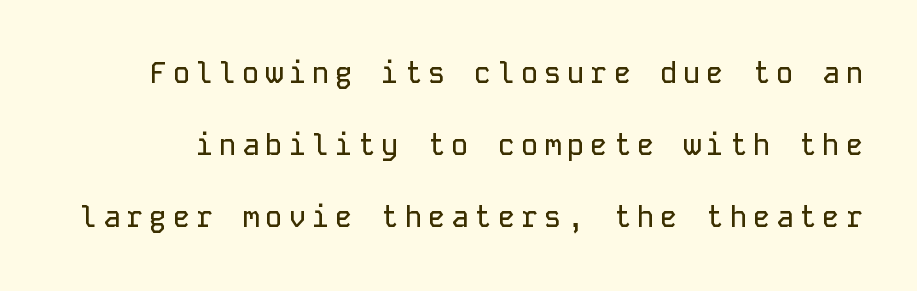
The image shows 29 px sans-serif type, upright, monospaced; set loose line spacing (2.49x), unusually wide letter spacing (+0.2 em), not underlined; low stroke contrast and a medium x-height.
